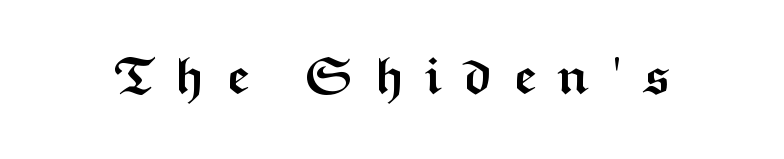
Q: Is the text bold? A: Yes.
Q: Is the text italic (slanted)? A: No, it is upright.
Q: Is the typeface a serif or a sans-serif typeface? A: Sans-serif.
Q: Is the text underlined? A: No.
Q: Is the spacing between letters normal or unusually wide? A: Unusually wide.
Q: Width (condensed, normal, or wide)? A: Wide.
Q: Stroke contrast? A: Medium.
Q: x-height? A: Medium.
Q: Monospaced? A: No.
